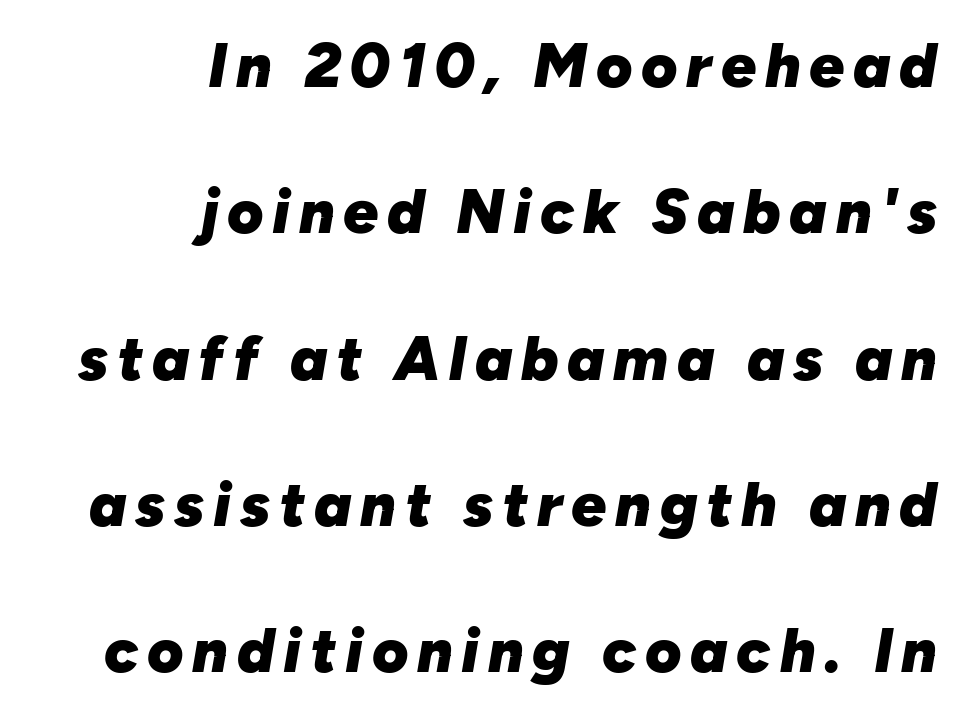
The image shows 62 px heavy type, italic (leaning right); set right-aligned, loose line spacing (2.36x), not underlined; low stroke contrast and a medium x-height.
